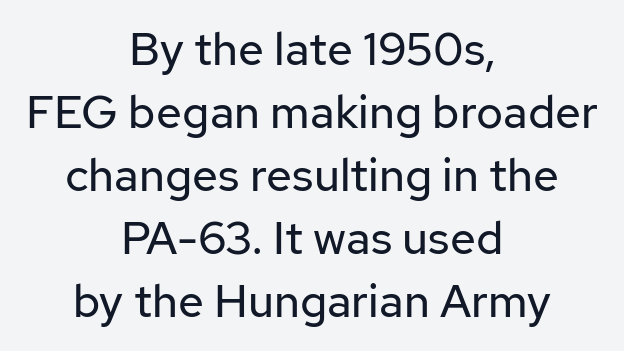
{"serif": "no", "italic": "no", "bold": "no", "weight": "regular", "width": "normal", "stroke_contrast": "low", "x_height": "medium", "monospaced": "no", "underline": "no", "align": "center", "line_spacing": "normal", "line_spacing_ratio": 1.37, "letter_spacing": "normal", "letter_spacing_em": 0.0, "glyph_px": 46}
